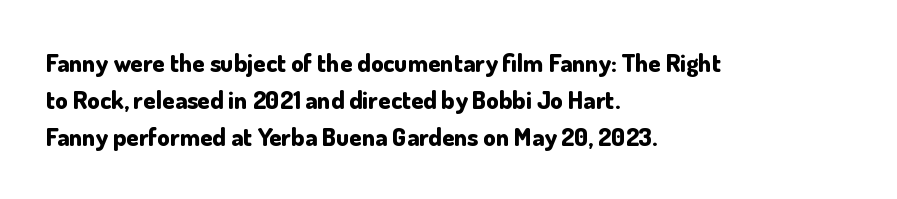
Italic: no, the glyphs are upright roman. Weight: bold. A typesetter would call this zero additional tracking. Does the copy run flush right? No — it runs flush left. In terms of leading, this rendering sits right in the middle. Quick note: underline off.
